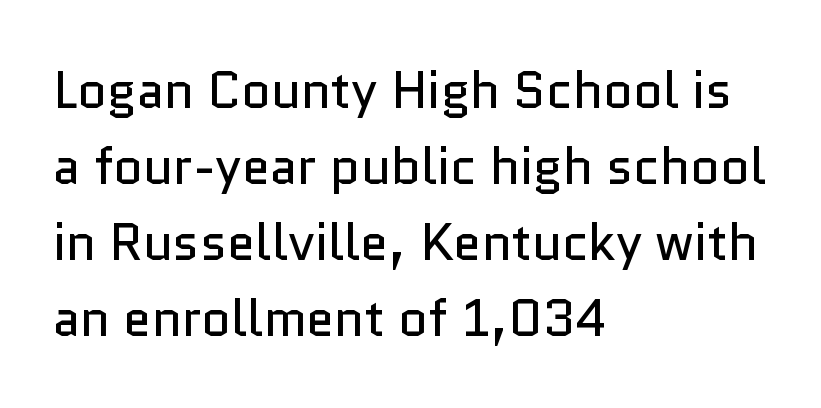
The rendering shows plain stroke endings on the letterforms — a sans-serif design. The letterforms sit shoulder to shoulder at normal distance. Spacing verdict: proportional, widths tailored to each character. No word sits above an underline. The axis of the letterforms is exactly vertical.
